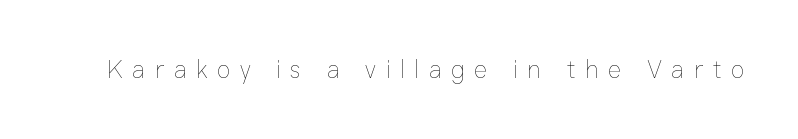
Q: Is the text bold? A: No.
Q: Is the text italic (slanted)? A: No, it is upright.
Q: Is the text underlined? A: No.
Q: Is the spacing between letters normal or unusually wide? A: Unusually wide.
